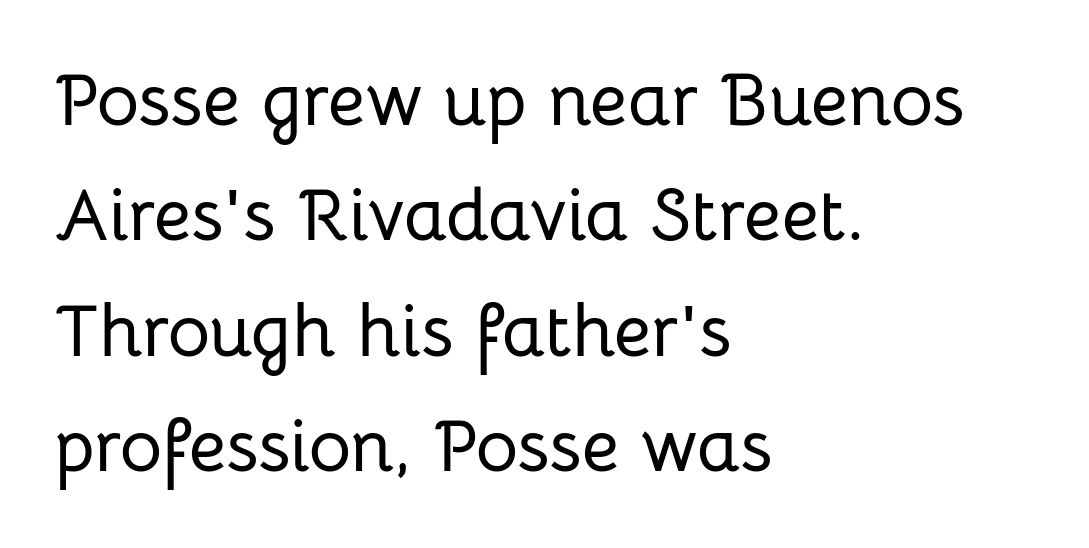
{"serif": "no", "italic": "no", "width": "normal", "stroke_contrast": "low", "x_height": "medium", "monospaced": "no", "underline": "no", "align": "left", "line_spacing": "normal", "line_spacing_ratio": 1.58, "letter_spacing": "normal", "letter_spacing_em": 0.0, "glyph_px": 73}
